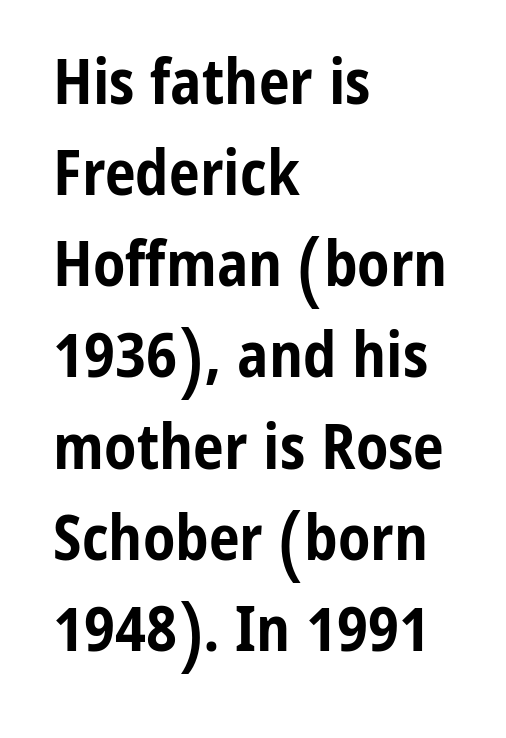
{"serif": "no", "italic": "no", "bold": "yes", "weight": "bold", "width": "condensed", "stroke_contrast": "low", "x_height": "medium", "monospaced": "no", "underline": "no", "align": "left", "line_spacing": "normal", "line_spacing_ratio": 1.47, "letter_spacing": "normal", "letter_spacing_em": 0.0, "glyph_px": 62}
